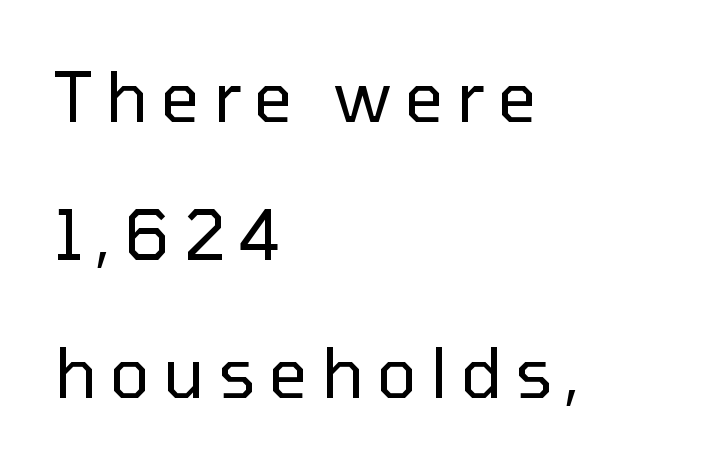
Posture: vertical. The paragraph shown leans on its left margin. A clean baseline with only descenders dipping below it. The characters are drawn with everyday or finer stroke widths. This sample uses a sans-serif face. Students, observe: this is what heavily led, spacious text looks like.
